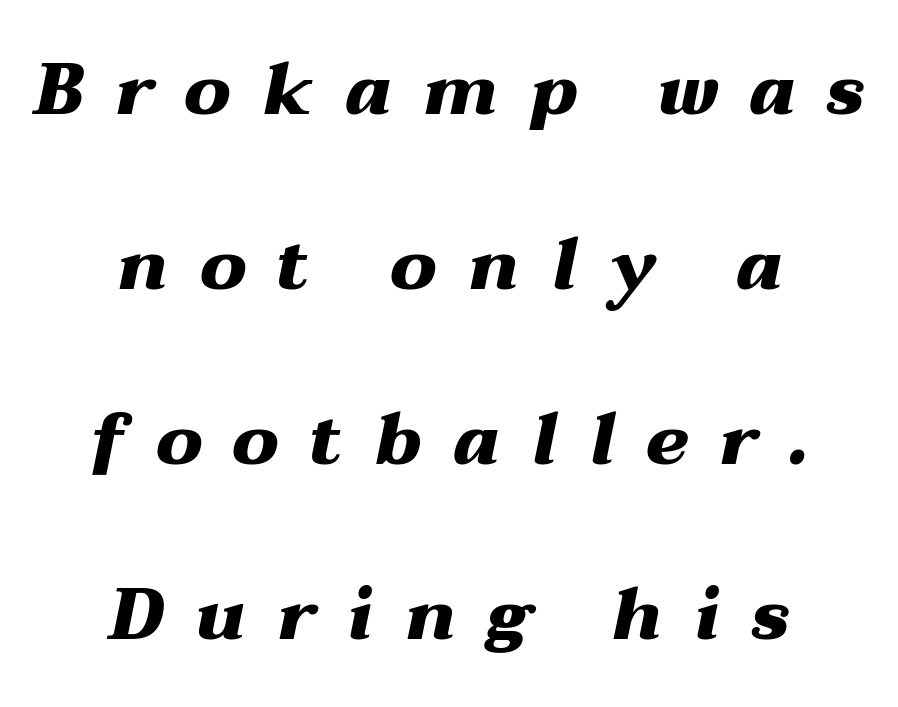
Q: Is the text bold? A: Yes.
Q: Is the text italic (slanted)? A: Yes, it leans right by about 12 degrees.
Q: Is the text underlined? A: No.
Q: How is the paragraph aligned? A: Centered.
Q: Is the spacing between letters normal or unusually wide? A: Unusually wide.
Q: Is the spacing between lines tight, normal or loose? A: Loose.
Q: Width (condensed, normal, or wide)? A: Wide.
Q: Stroke contrast? A: Medium.
Q: x-height? A: Medium.
Q: Monospaced? A: No.
